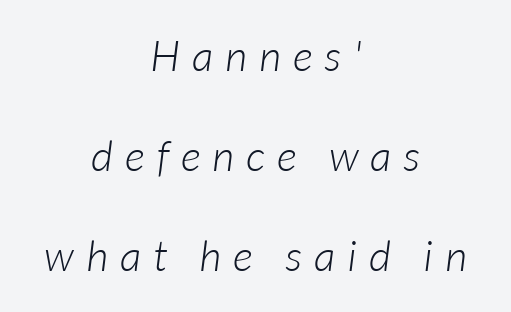
The image shows 43 px light sans-serif type; set centered, loose line spacing (2.33x), unusually wide letter spacing (+0.28 em), not underlined; low stroke contrast and a medium x-height.
